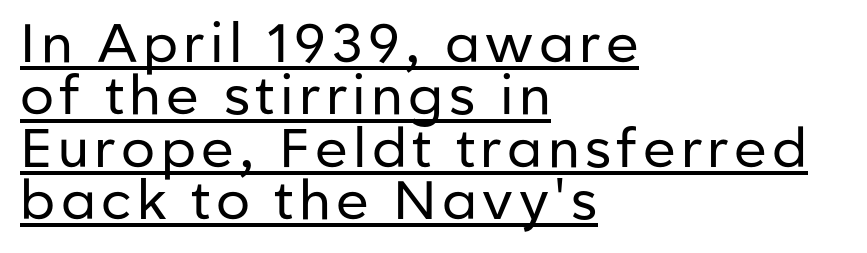
{"serif": "no", "italic": "no", "bold": "no", "weight": "regular", "width": "normal", "stroke_contrast": "low", "x_height": "medium", "monospaced": "no", "underline": "yes", "align": "left", "line_spacing": "tight", "line_spacing_ratio": 0.97, "glyph_px": 54}
